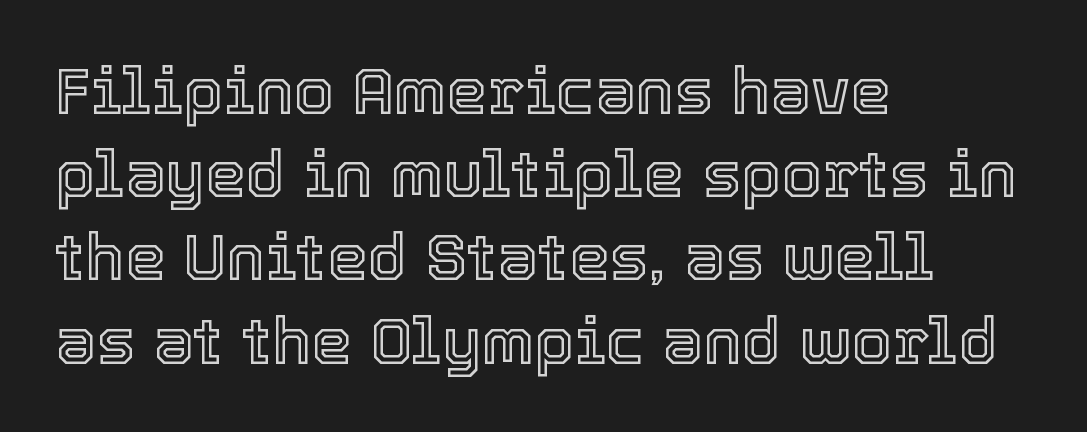
{"italic": "no", "width": "normal", "x_height": "medium", "monospaced": "no", "underline": "no", "align": "left", "line_spacing": "normal", "line_spacing_ratio": 1.28, "letter_spacing": "normal", "letter_spacing_em": 0.0, "glyph_px": 65}
